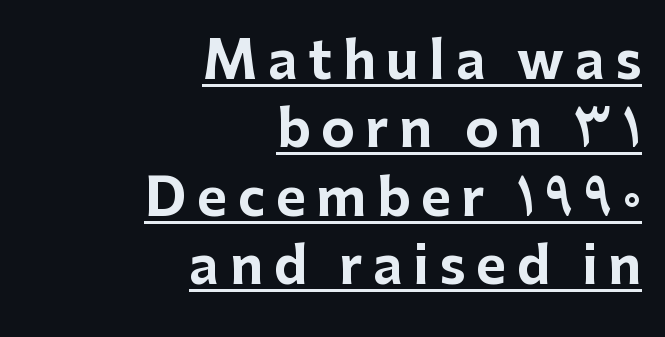
{"serif": "no", "italic": "no", "bold": "yes", "weight": "bold", "width": "normal", "stroke_contrast": "low", "x_height": "medium", "monospaced": "no", "underline": "yes", "align": "right", "line_spacing": "normal", "line_spacing_ratio": 1.34, "letter_spacing": "wide", "letter_spacing_em": 0.21, "glyph_px": 51}
